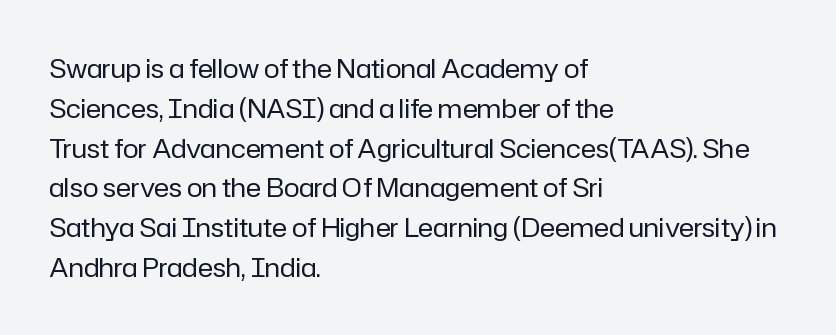
Nobody touched the tracking dial on this one. Line starts are locked; line ends wander. The block of text has a typical density, with ordinary space between rows. The glyphs are unaccompanied by any horizontal stroke below them. Notice how the stems are strictly vertical — no italics here. These glyphs show unthickened strokes, regular width or finer.
